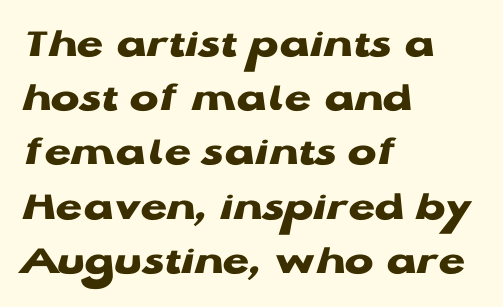
{"serif": "no", "italic": "no", "bold": "yes", "weight": "heavy", "width": "wide", "stroke_contrast": "low", "x_height": "medium", "monospaced": "no", "underline": "no", "align": "left", "line_spacing": "normal", "line_spacing_ratio": 1.26, "letter_spacing": "normal", "letter_spacing_em": 0.0, "glyph_px": 43}
